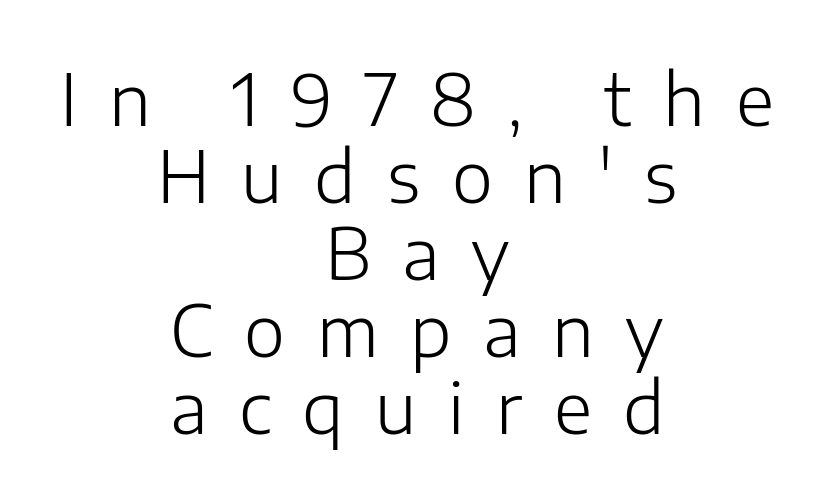
Q: Is the text bold? A: No.
Q: Is the text italic (slanted)? A: No, it is upright.
Q: Is the typeface a serif or a sans-serif typeface? A: Sans-serif.
Q: Is the text underlined? A: No.
Q: How is the paragraph aligned? A: Centered.
Q: Is the spacing between letters normal or unusually wide? A: Unusually wide.
Q: Is the spacing between lines tight, normal or loose? A: Tight.
Q: Width (condensed, normal, or wide)? A: Normal.
Q: Stroke contrast? A: Low.
Q: x-height? A: Medium.
Q: Monospaced? A: No.
